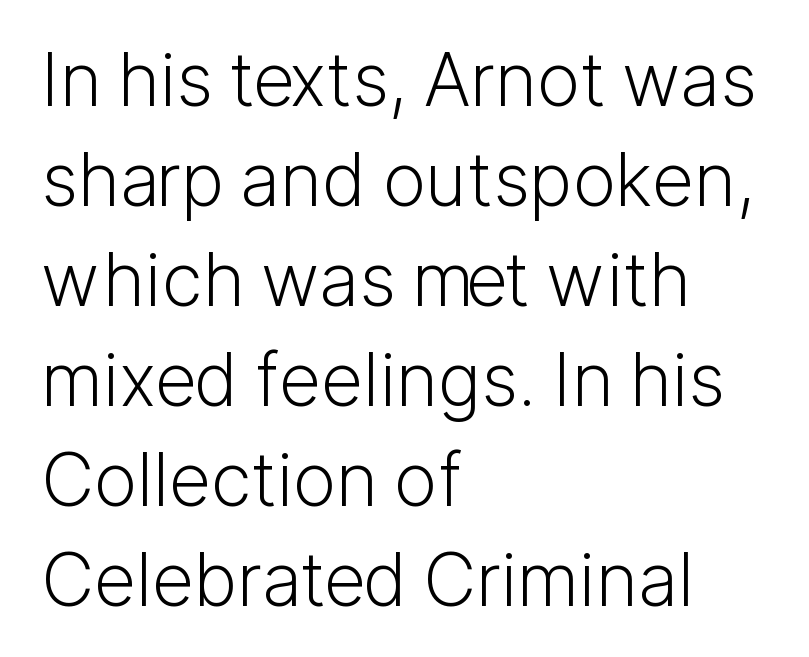
The letters advance in unequal steps, a hallmark of proportional type. The lines sit at an ordinary, default distance from one another. The letterforms sit at book weight or below. The strip under each line holds only bare page.
